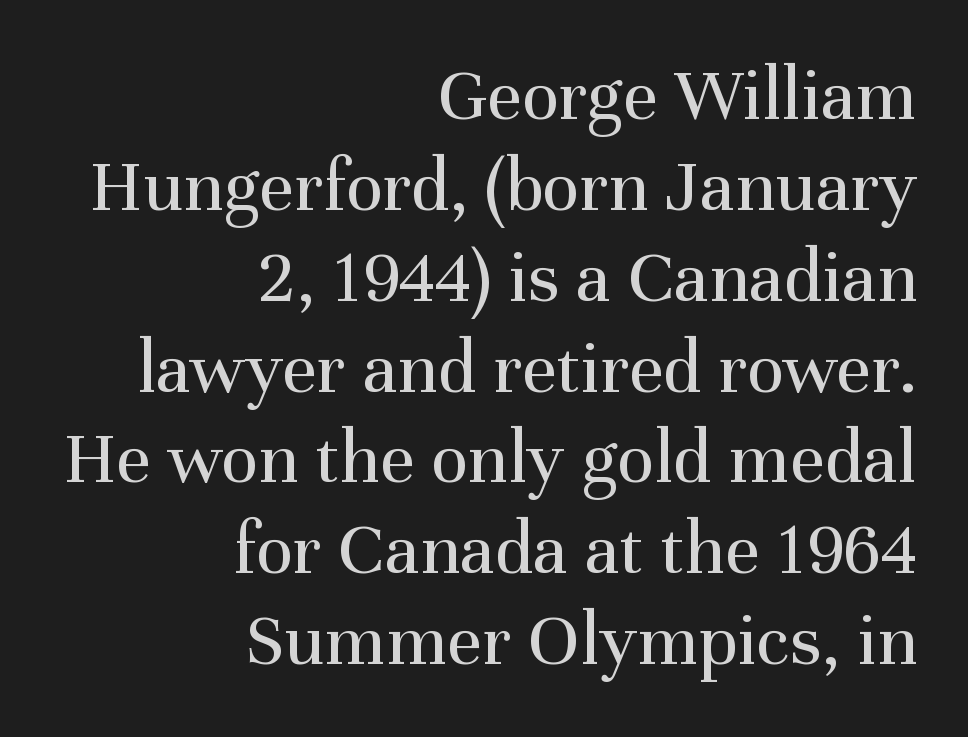
Q: Is the text bold? A: No.
Q: Is the text italic (slanted)? A: No, it is upright.
Q: Is the typeface a serif or a sans-serif typeface? A: Serif.
Q: Is the text underlined? A: No.
Q: How is the paragraph aligned? A: Right-aligned.
Q: Is the spacing between letters normal or unusually wide? A: Normal.
Q: Width (condensed, normal, or wide)? A: Normal.
Q: Stroke contrast? A: Medium.
Q: x-height? A: Medium.
Q: Monospaced? A: No.
